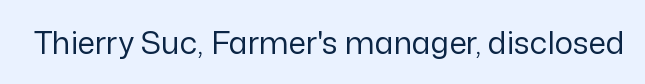
Q: Is the text bold? A: No.
Q: Is the text italic (slanted)? A: No, it is upright.
Q: Is the typeface a serif or a sans-serif typeface? A: Sans-serif.
Q: Is the text underlined? A: No.
Q: Is the spacing between letters normal or unusually wide? A: Normal.
Q: Width (condensed, normal, or wide)? A: Normal.
Q: Stroke contrast? A: Low.
Q: x-height? A: Medium.
Q: Monospaced? A: No.
